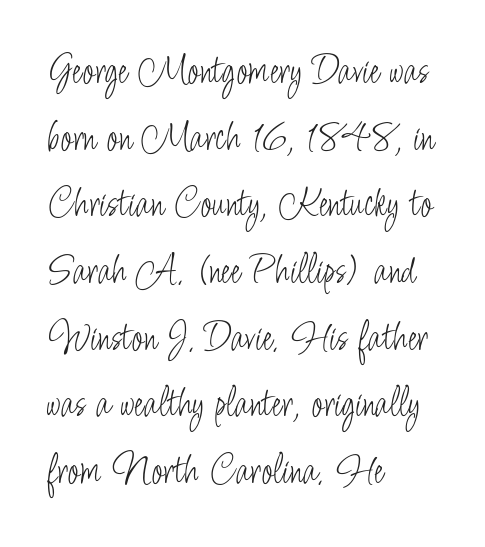
Students, note that the glyphs here touch the page at normal intervals. Compared with a centered layout, this one pins lines to the left instead. Compared with a typical body face, this is equally light or lighter still.
